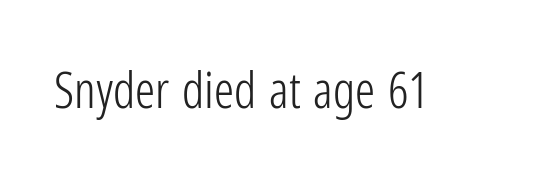
{"serif": "no", "italic": "no", "bold": "no", "weight": "light", "width": "condensed", "stroke_contrast": "low", "x_height": "medium", "monospaced": "no", "underline": "no", "letter_spacing": "normal", "letter_spacing_em": 0.0, "glyph_px": 50}
